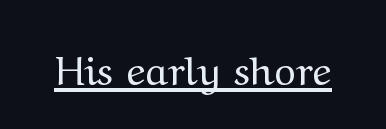
{"serif": "yes", "italic": "no", "bold": "no", "weight": "regular", "width": "wide", "stroke_contrast": "medium", "x_height": "medium", "monospaced": "no", "underline": "yes", "letter_spacing": "normal", "letter_spacing_em": 0.0, "glyph_px": 41}
